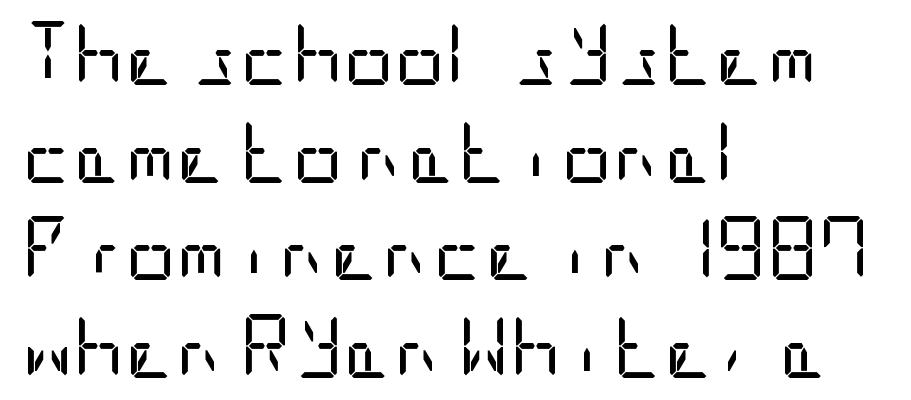
{"serif": "no", "italic": "no", "bold": "no", "weight": "regular", "width": "condensed", "stroke_contrast": "low", "x_height": "large", "underline": "no", "align": "left", "line_spacing": "normal", "line_spacing_ratio": 1.55, "letter_spacing": "normal", "letter_spacing_em": 0.0, "glyph_px": 63}
